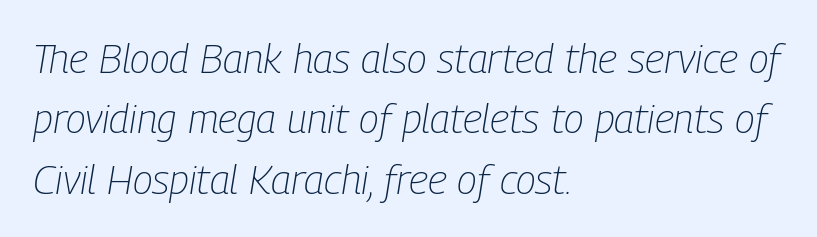
The baseline area is clear. Looks like regular typesetting: each glyph gets only the width it needs. An italicized treatment has been applied to the whole sample. These lines stack with their left ends in a neat column. Normally led — the rows are evenly, conventionally spaced.
